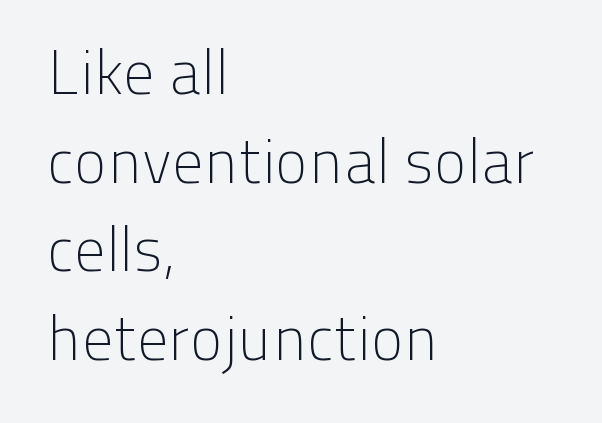
Q: Is the text bold? A: No.
Q: Is the text italic (slanted)? A: No, it is upright.
Q: Is the typeface a serif or a sans-serif typeface? A: Sans-serif.
Q: Is the text underlined? A: No.
Q: How is the paragraph aligned? A: Left-aligned.
Q: Is the spacing between letters normal or unusually wide? A: Normal.
Q: Is the spacing between lines tight, normal or loose? A: Normal.
Q: Width (condensed, normal, or wide)? A: Normal.
Q: Stroke contrast? A: Low.
Q: x-height? A: Medium.
Q: Monospaced? A: No.
